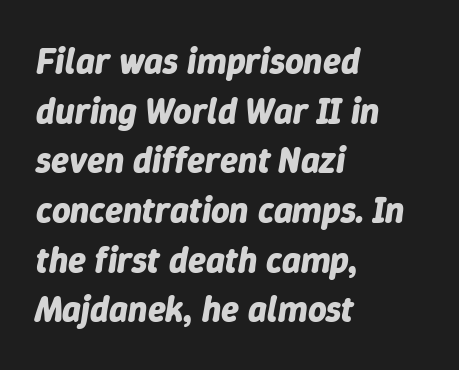
Students, this is bold: see how much ink each stroke carries. Reading down the block, your eye returns to a fixed left position each line. You could not count columns in this text — the font is proportionally spaced. Here the glyphs are tracked normally, forming tight word shapes.
